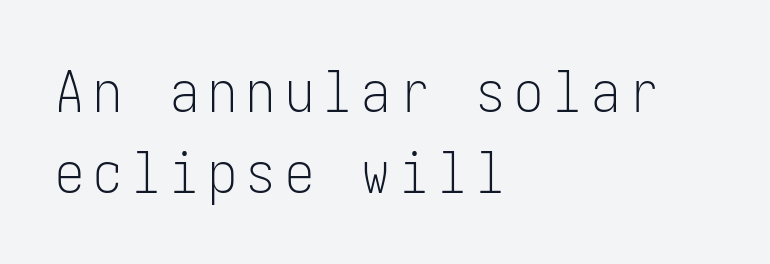
The image shows 58 px light, condensed sans-serif type, upright; set left-aligned, normal line spacing (1.39x), not underlined; low stroke contrast and a medium x-height.
